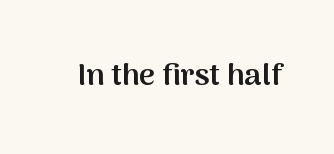
The image shows 31 px semibold sans-serif type, upright; set normal letter spacing, not underlined; medium stroke contrast and a medium x-height.
